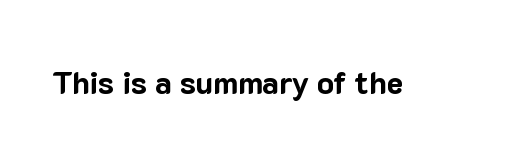
The image shows 31 px bold sans-serif type, upright; set normal letter spacing, not underlined; low stroke contrast and a medium x-height.
